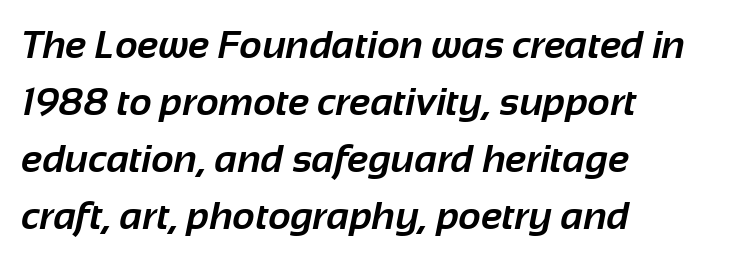
The image shows 39 px bold sans-serif type; set left-aligned, normal line spacing (1.46x), normal letter spacing, not underlined; low stroke contrast and a medium x-height.
